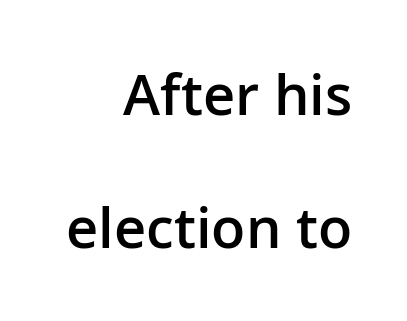
Bare-footed words on every line. Students, note that the glyphs here touch the page at normal intervals. Bold? Not quite — semibold, heavier than regular but stopping short. Notice the wide empty band between every row — that's loose leading. You could not count columns in this text — the font is proportionally spaced.
